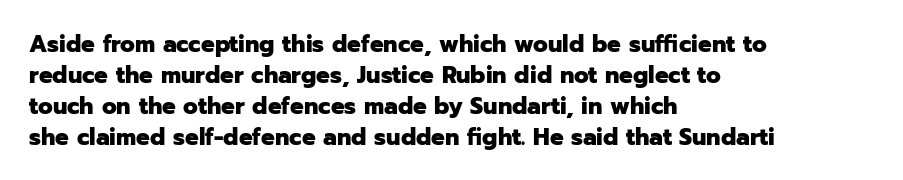
{"italic": "no", "bold": "yes", "underline": "no", "align": "left", "line_spacing": "normal", "line_spacing_ratio": 1.29, "letter_spacing": "normal", "letter_spacing_em": 0.0, "glyph_px": 24}
